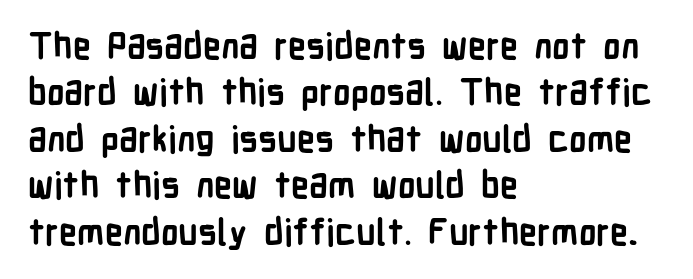
Q: Is the text bold? A: Yes.
Q: Is the text italic (slanted)? A: No, it is upright.
Q: Is the typeface a serif or a sans-serif typeface? A: Sans-serif.
Q: Is the text underlined? A: No.
Q: How is the paragraph aligned? A: Left-aligned.
Q: Is the spacing between letters normal or unusually wide? A: Normal.
Q: Is the spacing between lines tight, normal or loose? A: Normal.
Q: Width (condensed, normal, or wide)? A: Condensed.
Q: Stroke contrast? A: Low.
Q: x-height? A: Medium.
Q: Monospaced? A: No.
